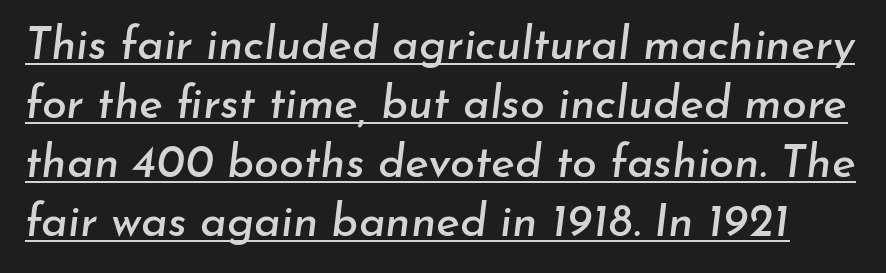
The image shows 45 px text type, italic (leaning right); set normal line spacing (1.31x), normal letter spacing, underlined; low stroke contrast and a small x-height.
